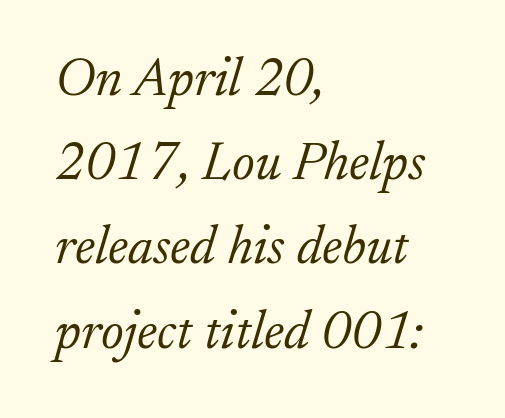
Q: Is the text bold? A: No.
Q: Is the text italic (slanted)? A: Yes, it leans right by about 17 degrees.
Q: Is the typeface a serif or a sans-serif typeface? A: Serif.
Q: Is the text underlined? A: No.
Q: How is the paragraph aligned? A: Left-aligned.
Q: Is the spacing between letters normal or unusually wide? A: Normal.
Q: Is the spacing between lines tight, normal or loose? A: Normal.
Q: Width (condensed, normal, or wide)? A: Normal.
Q: Stroke contrast? A: Low.
Q: x-height? A: Small.
Q: Monospaced? A: No.
